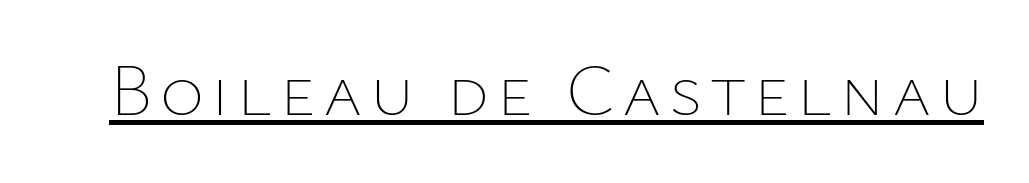
The image shows 75 px thin type, upright; set underlined; low stroke contrast and a medium x-height.
